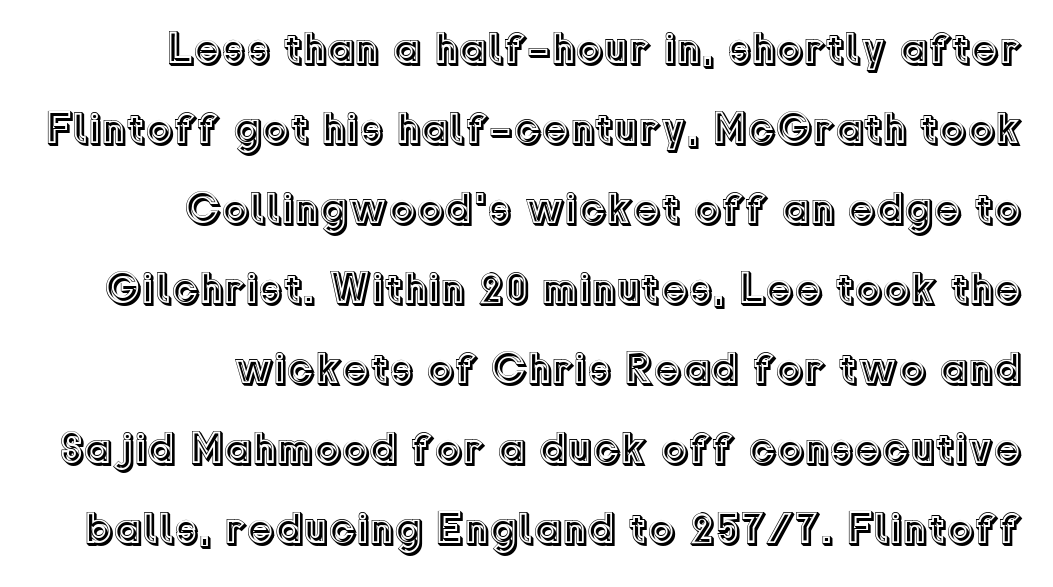
{"italic": "no", "width": "normal", "x_height": "medium", "monospaced": "no", "underline": "no", "align": "right", "line_spacing_ratio": 1.82, "letter_spacing": "normal", "letter_spacing_em": 0.0, "glyph_px": 44}
